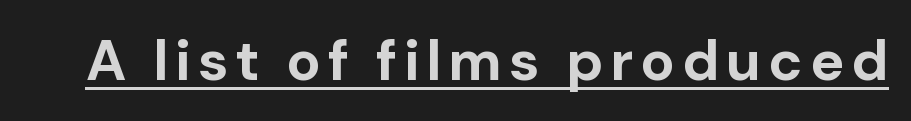
Q: Is the text bold? A: Yes.
Q: Is the text italic (slanted)? A: No, it is upright.
Q: Is the typeface a serif or a sans-serif typeface? A: Sans-serif.
Q: Is the text underlined? A: Yes.
Q: Width (condensed, normal, or wide)? A: Normal.
Q: Stroke contrast? A: Low.
Q: x-height? A: Medium.
Q: Monospaced? A: No.
